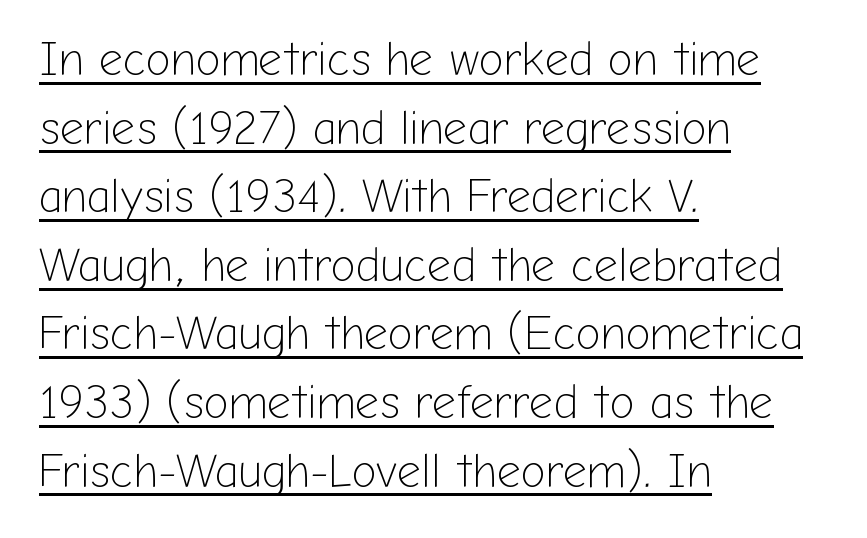
The image shows 47 px light sans-serif type, upright; set left-aligned, normal line spacing (1.46x), normal letter spacing, underlined; low stroke contrast and a medium x-height.
